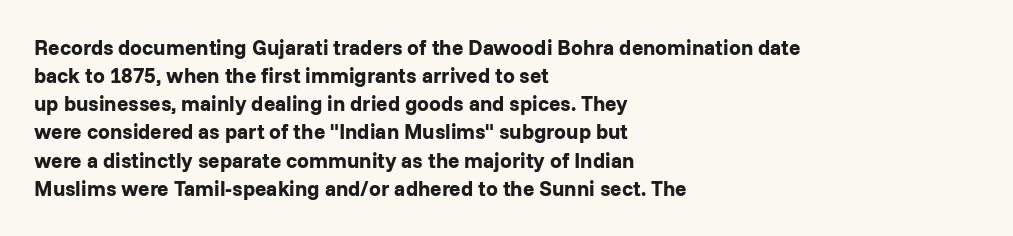
Q: Is the text bold? A: Yes.
Q: Is the text italic (slanted)? A: No, it is upright.
Q: Is the text underlined? A: No.
Q: How is the paragraph aligned? A: Left-aligned.
Q: Is the spacing between letters normal or unusually wide? A: Normal.
Q: Is the spacing between lines tight, normal or loose? A: Normal.
